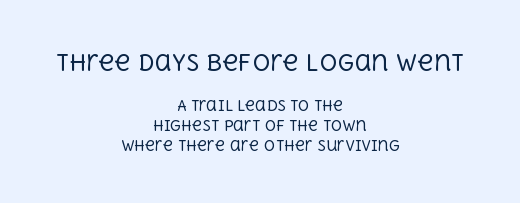
The foot of each line stays bare and open. The setting favours the middle, as headings and verse often do. Baseline-to-baseline distance is the conventional proportion of letter height. There is no visible air inserted between adjacent glyphs. The upper block of text is set noticeably larger than the block beneath it. The font's upright variant was chosen for this text.
